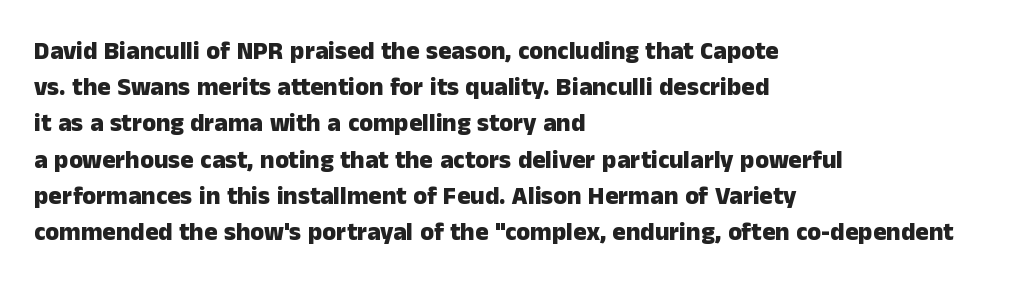
{"italic": "no", "bold": "yes", "underline": "no", "align": "left", "line_spacing": "normal", "line_spacing_ratio": 1.45, "letter_spacing": "normal", "letter_spacing_em": 0.0, "glyph_px": 25}
